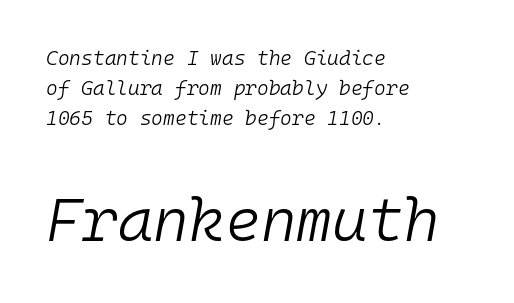
Q: Is the text bold? A: No.
Q: Is the text italic (slanted)? A: Yes, it leans right by about 10 degrees.
Q: Is the text underlined? A: No.
Q: How is the paragraph aligned? A: Left-aligned.
Q: Is the spacing between letters normal or unusually wide? A: Normal.
Q: Is the spacing between lines tight, normal or loose? A: Normal.
Q: Which block of text is set in a larger size, the first (top) or the second (bottom)? A: The second (bottom) one.
Q: Width (condensed, normal, or wide)? A: Normal.
Q: Stroke contrast? A: Low.
Q: x-height? A: Medium.
Q: Monospaced? A: Yes.
